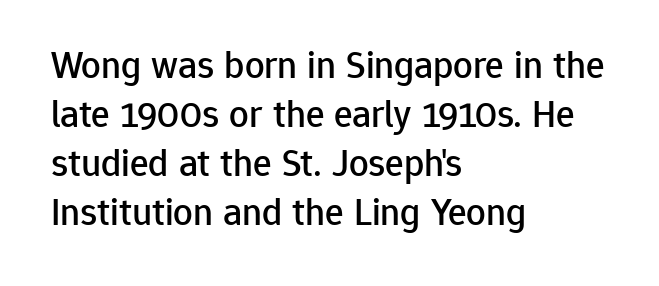
The image shows 39 px sans-serif type, upright; set left-aligned, normal line spacing (1.26x), normal letter spacing, not underlined; low stroke contrast and a medium x-height.
